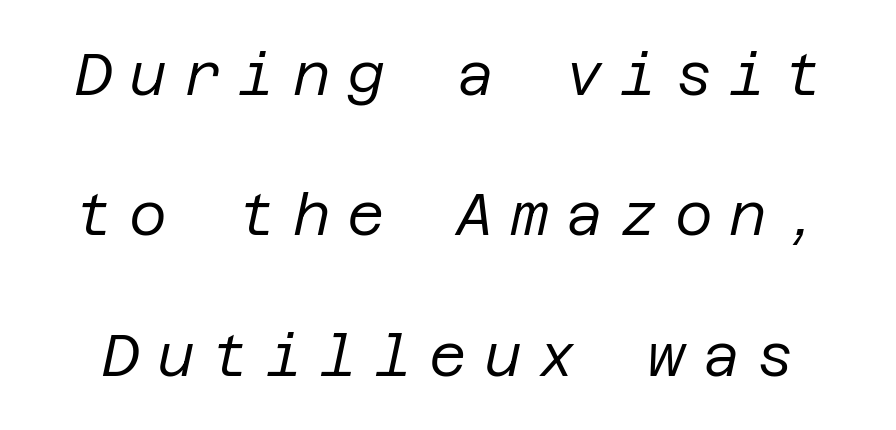
{"italic": "yes", "lean": "right", "slant_degrees": 12, "bold": "no", "weight": "regular", "width": "normal", "stroke_contrast": "low", "x_height": "large", "underline": "no", "line_spacing": "loose", "line_spacing_ratio": 2.42, "letter_spacing": "wide", "letter_spacing_em": 0.29, "glyph_px": 58}
